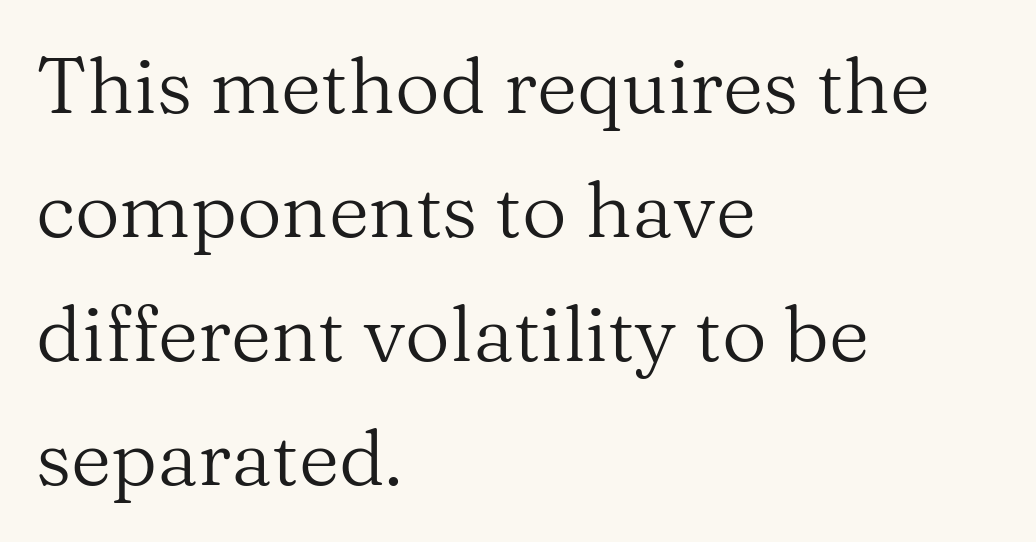
Q: Is the text bold? A: No.
Q: Is the text italic (slanted)? A: No, it is upright.
Q: Is the typeface a serif or a sans-serif typeface? A: Serif.
Q: Is the text underlined? A: No.
Q: How is the paragraph aligned? A: Left-aligned.
Q: Is the spacing between letters normal or unusually wide? A: Normal.
Q: Is the spacing between lines tight, normal or loose? A: Normal.
Q: Width (condensed, normal, or wide)? A: Normal.
Q: Stroke contrast? A: Medium.
Q: x-height? A: Medium.
Q: Monospaced? A: No.
